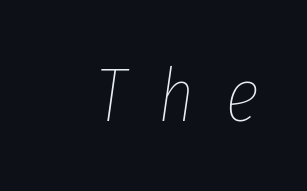
The typesetting does not lean heavy: it is not bold. Characters are canted at an angle relative to the baseline's perpendicular. This rendering widens character spacing well past its baseline value. Quick note: underline off.
